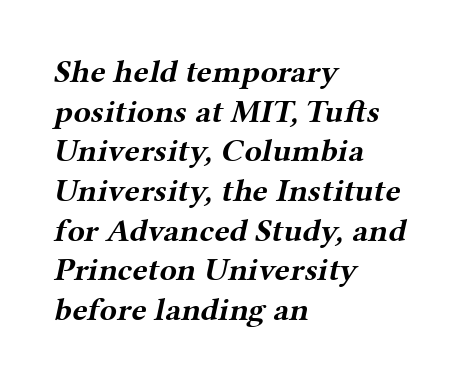
This sample is left-justified, so line endings fall wherever the words run out. A serif font was chosen for this passage. The horizontal fit of the characters is conventional and even. The foot of each line stays bare and open.
